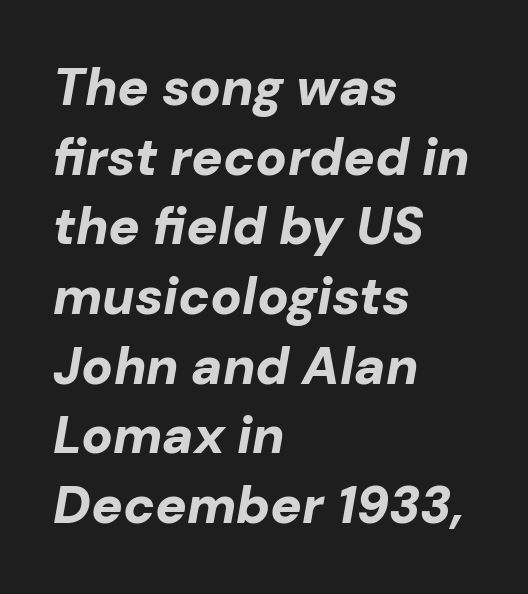
The image shows 52 px bold type, italic (leaning right); set left-aligned, normal line spacing (1.34x), normal letter spacing, not underlined; low stroke contrast and a medium x-height.
